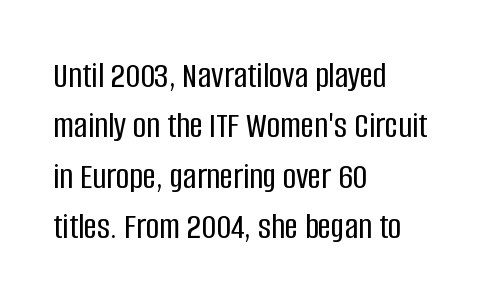
Q: Is the text italic (slanted)? A: No, it is upright.
Q: Is the typeface a serif or a sans-serif typeface? A: Sans-serif.
Q: Is the text underlined? A: No.
Q: How is the paragraph aligned? A: Left-aligned.
Q: Is the spacing between letters normal or unusually wide? A: Normal.
Q: Is the spacing between lines tight, normal or loose? A: Normal.
Q: Width (condensed, normal, or wide)? A: Condensed.
Q: Stroke contrast? A: Low.
Q: x-height? A: Large.
Q: Monospaced? A: No.
